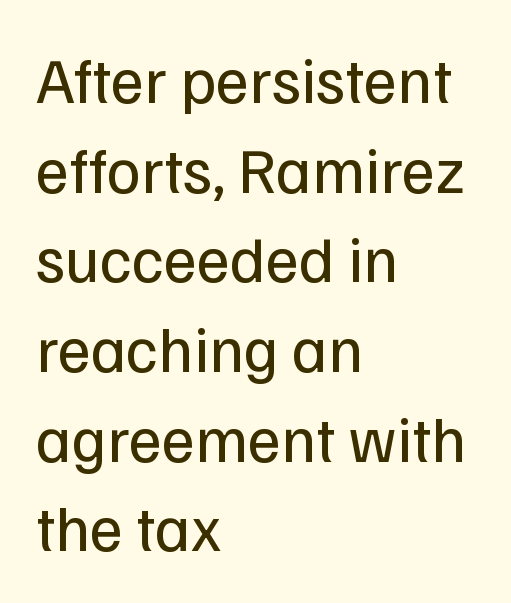
{"serif": "no", "italic": "no", "bold": "no", "weight": "regular", "width": "normal", "stroke_contrast": "low", "x_height": "medium", "monospaced": "no", "underline": "no", "align": "left", "line_spacing": "normal", "line_spacing_ratio": 1.38, "letter_spacing": "normal", "letter_spacing_em": 0.0, "glyph_px": 65}
